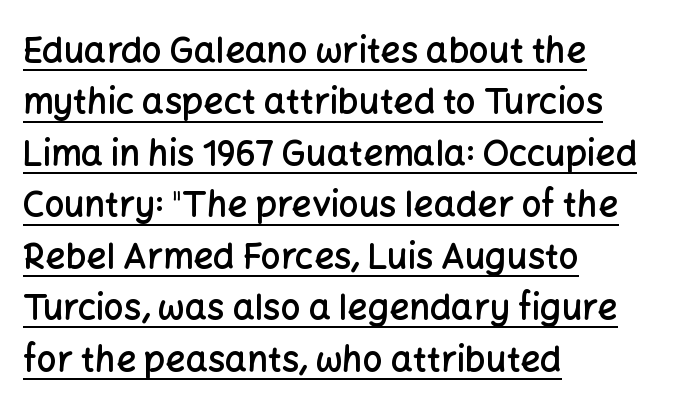
Q: Is the text bold? A: Semi-bold.
Q: Is the text italic (slanted)? A: No, it is upright.
Q: Is the typeface a serif or a sans-serif typeface? A: Sans-serif.
Q: Is the text underlined? A: Yes.
Q: How is the paragraph aligned? A: Left-aligned.
Q: Is the spacing between letters normal or unusually wide? A: Normal.
Q: Is the spacing between lines tight, normal or loose? A: Normal.
Q: Width (condensed, normal, or wide)? A: Normal.
Q: Stroke contrast? A: Low.
Q: x-height? A: Medium.
Q: Monospaced? A: No.
